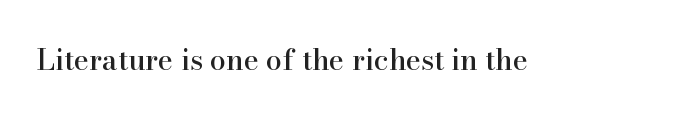
{"serif": "yes", "italic": "no", "width": "normal", "stroke_contrast": "high", "x_height": "small", "monospaced": "no", "underline": "no", "letter_spacing": "normal", "letter_spacing_em": 0.0, "glyph_px": 29}
